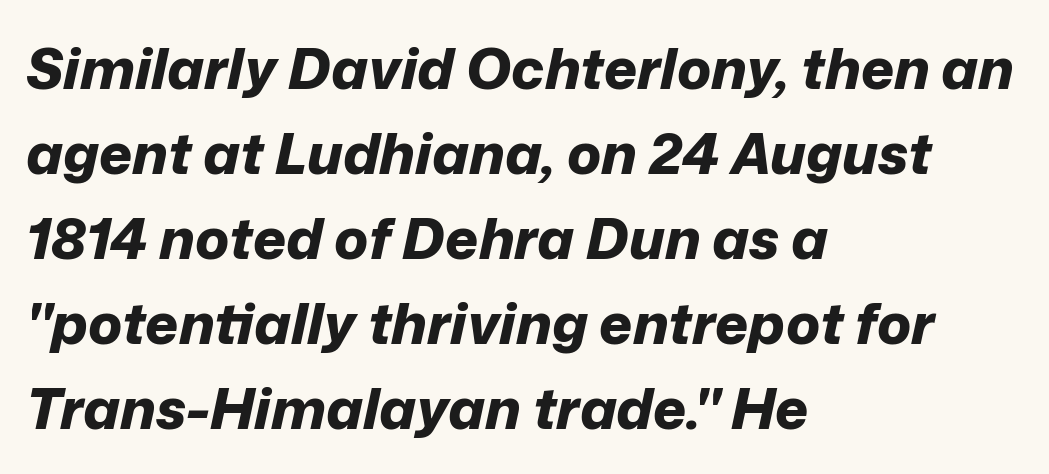
Characters follow at the spacing the type designer built in. Casual observation: everything's shoved over to the left. Normally led — the rows are evenly, conventionally spaced. Plain, unruled lines of type. I'd describe the lettering as bold — thick and assertive. The letters advance in unequal steps, a hallmark of proportional type.
